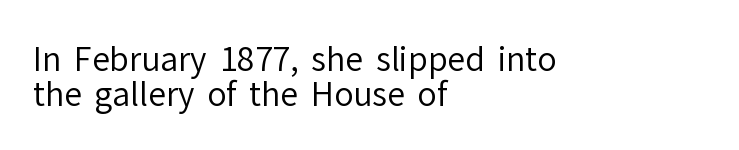
The image shows 32 px regular-weight sans-serif type, upright; set left-aligned, tight line spacing (1.08x), normal letter spacing, not underlined; low stroke contrast and a medium x-height.
